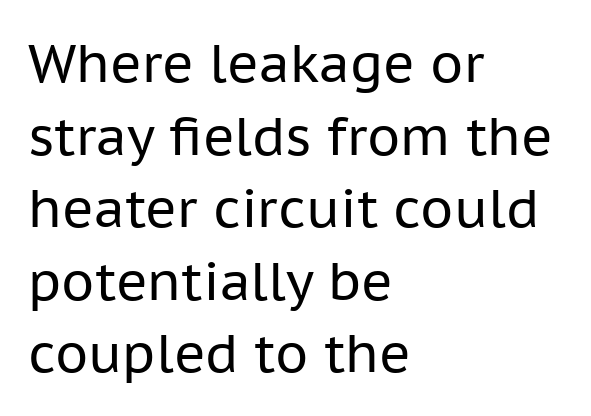
Q: Is the text bold? A: No.
Q: Is the text italic (slanted)? A: No, it is upright.
Q: Is the typeface a serif or a sans-serif typeface? A: Sans-serif.
Q: Is the text underlined? A: No.
Q: How is the paragraph aligned? A: Left-aligned.
Q: Is the spacing between letters normal or unusually wide? A: Normal.
Q: Is the spacing between lines tight, normal or loose? A: Normal.
Q: Width (condensed, normal, or wide)? A: Normal.
Q: Stroke contrast? A: Low.
Q: x-height? A: Medium.
Q: Monospaced? A: No.
